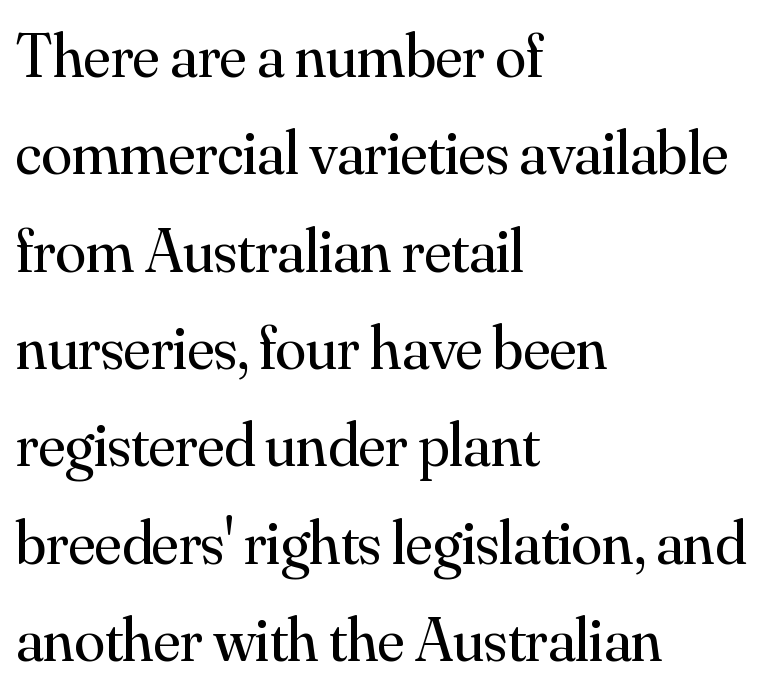
Q: Is the text bold? A: No.
Q: Is the text italic (slanted)? A: No, it is upright.
Q: Is the typeface a serif or a sans-serif typeface? A: Serif.
Q: Is the text underlined? A: No.
Q: How is the paragraph aligned? A: Left-aligned.
Q: Is the spacing between letters normal or unusually wide? A: Normal.
Q: Is the spacing between lines tight, normal or loose? A: Normal.
Q: Width (condensed, normal, or wide)? A: Normal.
Q: Stroke contrast? A: Medium.
Q: x-height? A: Small.
Q: Monospaced? A: No.
